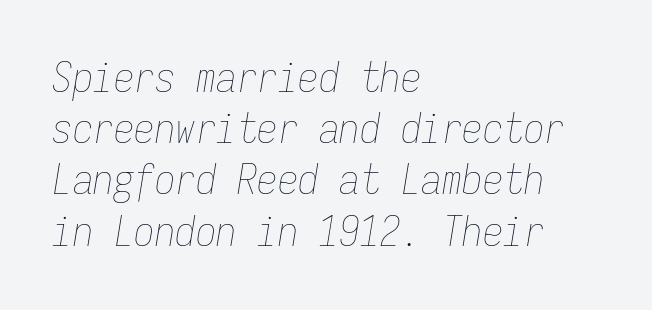
Q: Is the text bold? A: No.
Q: Is the text italic (slanted)? A: Yes, it leans right by about 9 degrees.
Q: Is the text underlined? A: No.
Q: How is the paragraph aligned? A: Left-aligned.
Q: Is the spacing between letters normal or unusually wide? A: Normal.
Q: Is the spacing between lines tight, normal or loose? A: Normal.
Q: Width (condensed, normal, or wide)? A: Condensed.
Q: Stroke contrast? A: Low.
Q: x-height? A: Medium.
Q: Monospaced? A: Yes.
